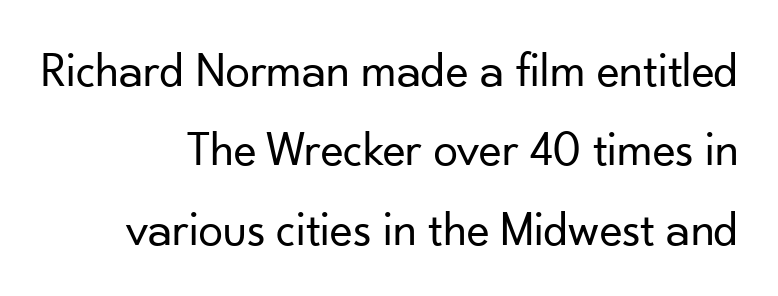
Q: Is the text bold? A: No.
Q: Is the text italic (slanted)? A: No, it is upright.
Q: Is the typeface a serif or a sans-serif typeface? A: Sans-serif.
Q: Is the text underlined? A: No.
Q: How is the paragraph aligned? A: Right-aligned.
Q: Is the spacing between letters normal or unusually wide? A: Normal.
Q: Is the spacing between lines tight, normal or loose? A: Normal.
Q: Width (condensed, normal, or wide)? A: Normal.
Q: Stroke contrast? A: Low.
Q: x-height? A: Small.
Q: Monospaced? A: No.
